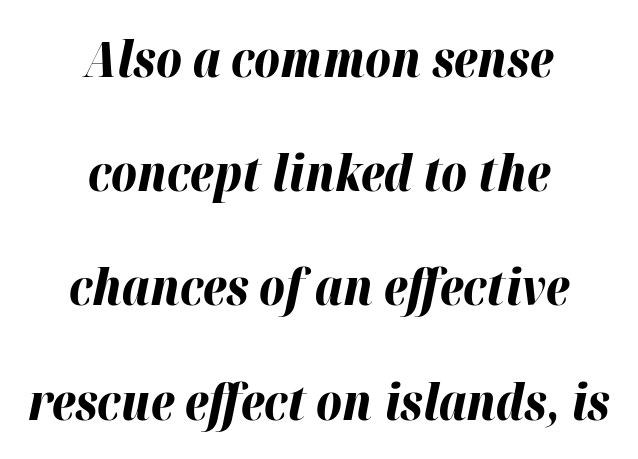
The image shows 49 px bold type, italic (leaning right); set centered, loose line spacing (2.33x), normal letter spacing, not underlined; high stroke contrast and a medium x-height.
